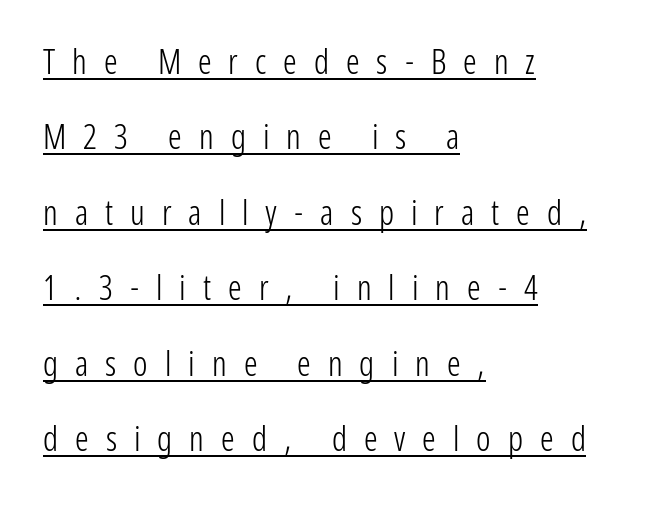
Q: Is the text bold? A: No.
Q: Is the text italic (slanted)? A: No, it is upright.
Q: Is the typeface a serif or a sans-serif typeface? A: Sans-serif.
Q: Is the text underlined? A: Yes.
Q: How is the paragraph aligned? A: Left-aligned.
Q: Is the spacing between letters normal or unusually wide? A: Unusually wide.
Q: Is the spacing between lines tight, normal or loose? A: Loose.
Q: Width (condensed, normal, or wide)? A: Condensed.
Q: Stroke contrast? A: Low.
Q: x-height? A: Medium.
Q: Monospaced? A: No.
